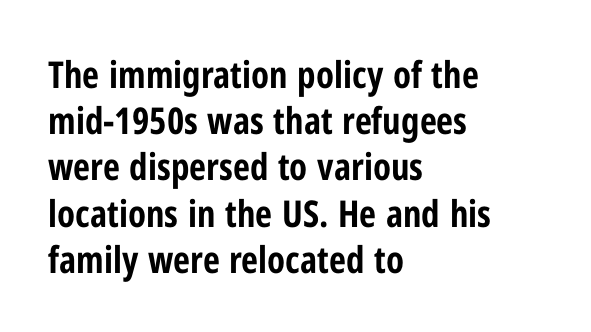
Q: Is the text bold? A: Yes.
Q: Is the text italic (slanted)? A: No, it is upright.
Q: Is the typeface a serif or a sans-serif typeface? A: Sans-serif.
Q: Is the text underlined? A: No.
Q: How is the paragraph aligned? A: Left-aligned.
Q: Is the spacing between letters normal or unusually wide? A: Normal.
Q: Is the spacing between lines tight, normal or loose? A: Normal.
Q: Width (condensed, normal, or wide)? A: Condensed.
Q: Stroke contrast? A: Low.
Q: x-height? A: Medium.
Q: Monospaced? A: No.
